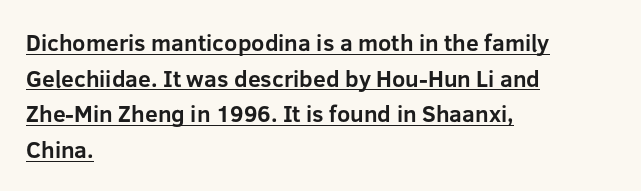
Heavy-handed strokes throughout: this text is bold. The passage shown is underscored from start to finish. The vertical gap from one line to the next is medium. The typesetter chose a ragged-right arrangement here.
